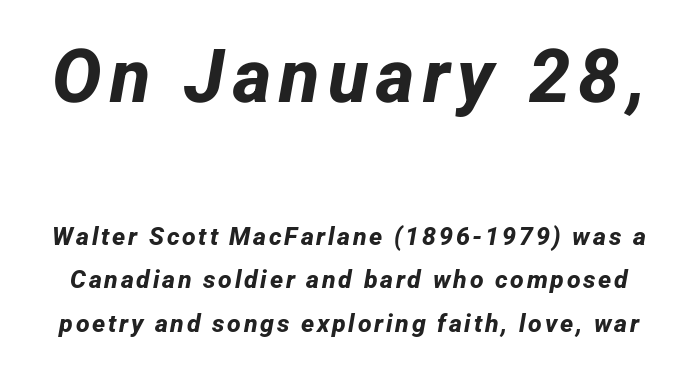
Q: Is the text bold? A: Yes.
Q: Is the typeface a serif or a sans-serif typeface? A: Sans-serif.
Q: Is the text underlined? A: No.
Q: Which block of text is set in a larger size, the first (top) or the second (bottom)? A: The first (top) one.
Q: Width (condensed, normal, or wide)? A: Normal.
Q: Stroke contrast? A: Low.
Q: x-height? A: Medium.
Q: Monospaced? A: No.
